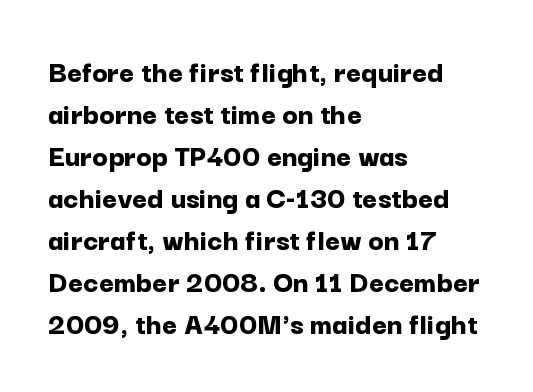
{"serif": "no", "italic": "no", "bold": "yes", "weight": "bold", "width": "normal", "stroke_contrast": "low", "x_height": "medium", "monospaced": "no", "underline": "no", "align": "left", "line_spacing": "normal", "line_spacing_ratio": 1.31, "letter_spacing": "normal", "letter_spacing_em": 0.0, "glyph_px": 32}
